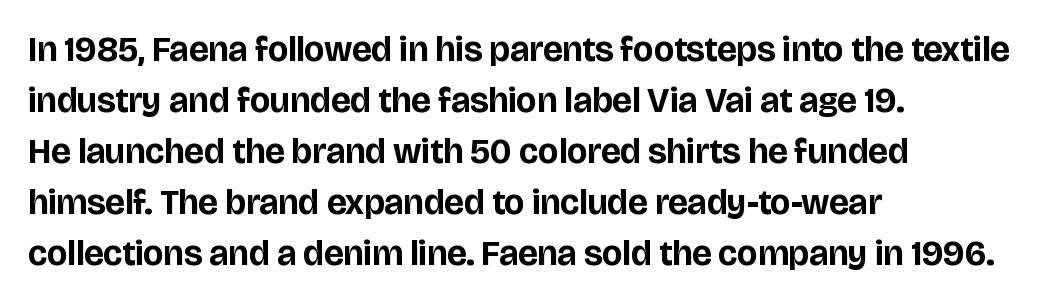
The image shows 35 px bold sans-serif type, upright; set left-aligned, normal line spacing (1.46x), normal letter spacing, not underlined; low stroke contrast and a large x-height.
